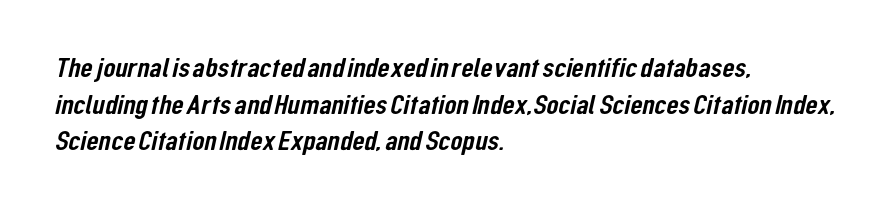
{"serif": "no", "width": "condensed", "stroke_contrast": "low", "x_height": "medium", "monospaced": "no", "underline": "no", "align": "left", "line_spacing": "normal", "line_spacing_ratio": 1.31, "letter_spacing": "normal", "letter_spacing_em": 0.0, "glyph_px": 28}
